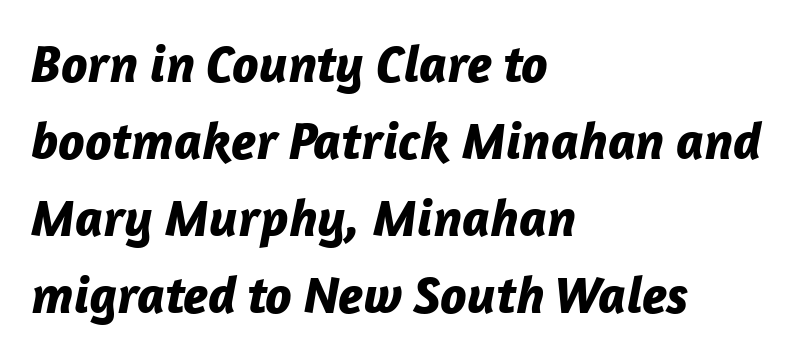
Q: Is the text bold? A: Yes.
Q: Is the text italic (slanted)? A: Yes, it leans right by about 12 degrees.
Q: Is the text underlined? A: No.
Q: How is the paragraph aligned? A: Left-aligned.
Q: Is the spacing between letters normal or unusually wide? A: Normal.
Q: Is the spacing between lines tight, normal or loose? A: Normal.
Q: Width (condensed, normal, or wide)? A: Normal.
Q: Stroke contrast? A: Low.
Q: x-height? A: Medium.
Q: Monospaced? A: No.
